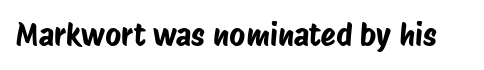
{"serif": "no", "width": "condensed", "stroke_contrast": "low", "x_height": "large", "monospaced": "no", "underline": "no", "letter_spacing": "normal", "letter_spacing_em": 0.0, "glyph_px": 31}
